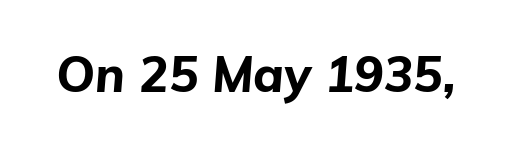
Q: Is the text bold? A: Yes.
Q: Is the text italic (slanted)? A: Yes, it leans right by about 5 degrees.
Q: Is the text underlined? A: No.
Q: Is the spacing between letters normal or unusually wide? A: Normal.
Q: Width (condensed, normal, or wide)? A: Normal.
Q: Stroke contrast? A: Low.
Q: x-height? A: Medium.
Q: Monospaced? A: No.
